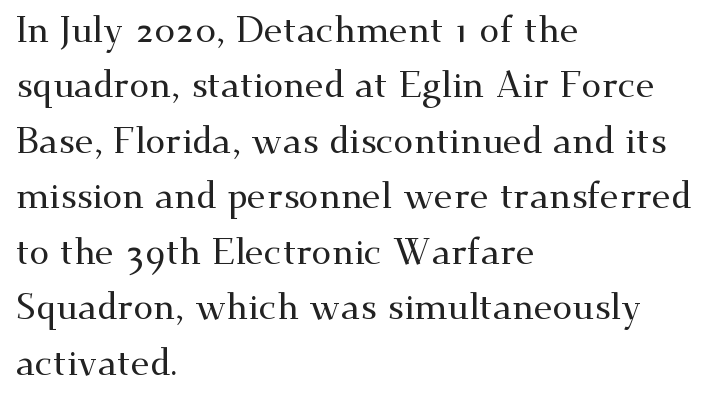
Q: Is the text italic (slanted)? A: No, it is upright.
Q: Is the typeface a serif or a sans-serif typeface? A: Serif.
Q: Is the text underlined? A: No.
Q: How is the paragraph aligned? A: Left-aligned.
Q: Is the spacing between letters normal or unusually wide? A: Normal.
Q: Is the spacing between lines tight, normal or loose? A: Normal.
Q: Width (condensed, normal, or wide)? A: Wide.
Q: Stroke contrast? A: Medium.
Q: x-height? A: Small.
Q: Monospaced? A: No.
